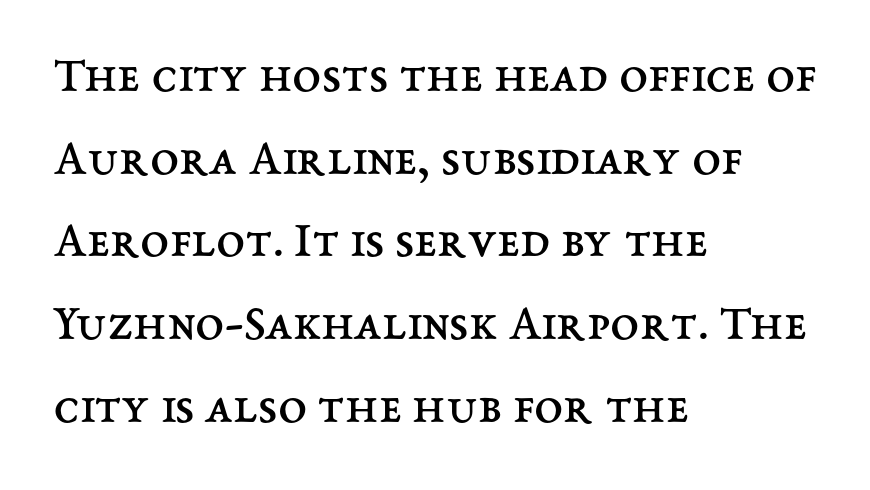
{"italic": "no", "bold": "no", "weight": "regular", "width": "normal", "stroke_contrast": "medium", "x_height": "medium", "monospaced": "no", "underline": "no", "align": "left", "line_spacing": "normal", "line_spacing_ratio": 1.59, "letter_spacing": "normal", "letter_spacing_em": 0.0, "glyph_px": 52}
